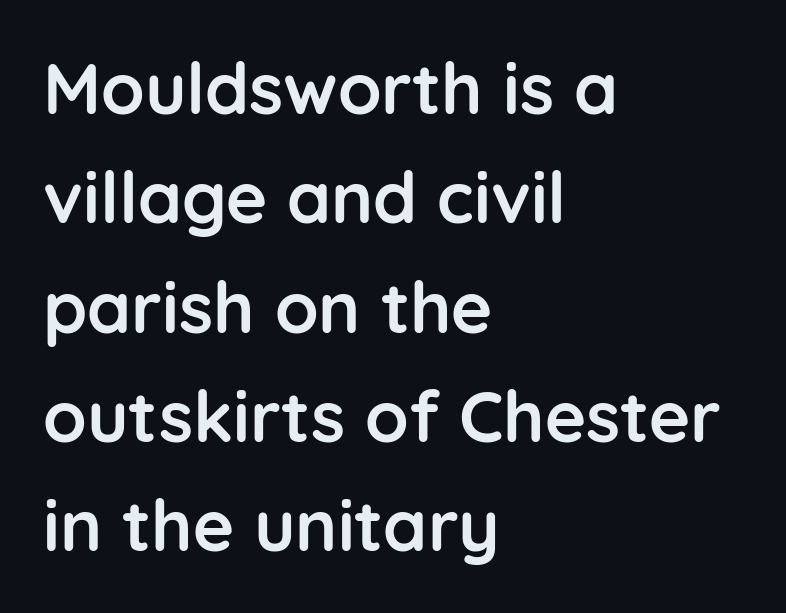
The image shows 71 px semibold sans-serif type, upright; set left-aligned, normal line spacing (1.54x), normal letter spacing, not underlined; low stroke contrast and a medium x-height.
